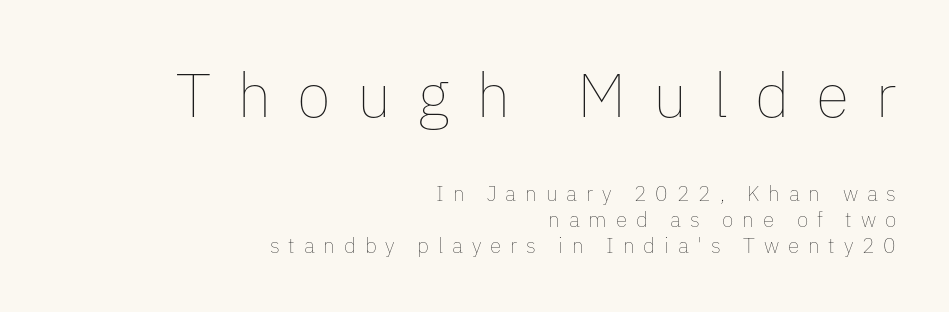
{"italic": "no", "bold": "no", "weight": "thin", "width": "normal", "stroke_contrast": "low", "x_height": "medium", "monospaced": "no", "underline": "no", "align": "right", "line_spacing_ratio": 1.23, "letter_spacing": "wide", "letter_spacing_em": 0.42, "larger_block": "first", "size_ratio": 2.95, "glyph_px": 62}
